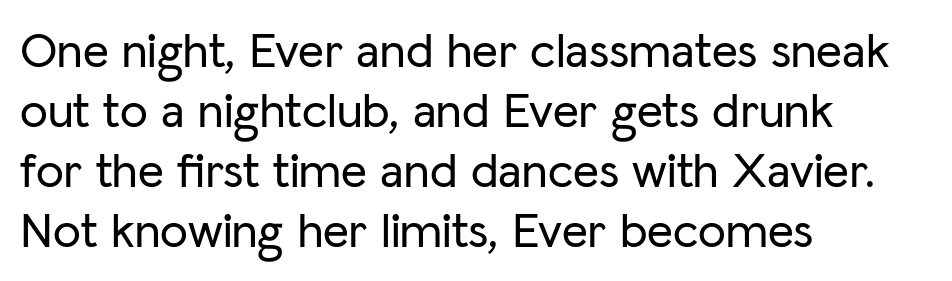
Q: Is the text italic (slanted)? A: No, it is upright.
Q: Is the typeface a serif or a sans-serif typeface? A: Sans-serif.
Q: Is the text underlined? A: No.
Q: How is the paragraph aligned? A: Left-aligned.
Q: Is the spacing between letters normal or unusually wide? A: Normal.
Q: Width (condensed, normal, or wide)? A: Normal.
Q: Stroke contrast? A: Low.
Q: x-height? A: Medium.
Q: Monospaced? A: No.
